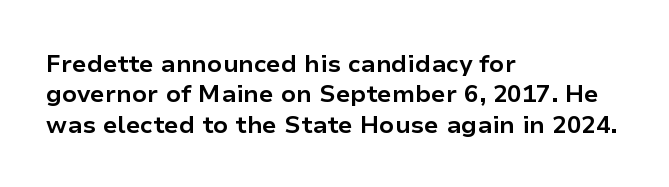
Q: Is the text bold? A: Yes.
Q: Is the text italic (slanted)? A: No, it is upright.
Q: Is the text underlined? A: No.
Q: How is the paragraph aligned? A: Left-aligned.
Q: Is the spacing between letters normal or unusually wide? A: Normal.
Q: Is the spacing between lines tight, normal or loose? A: Normal.
